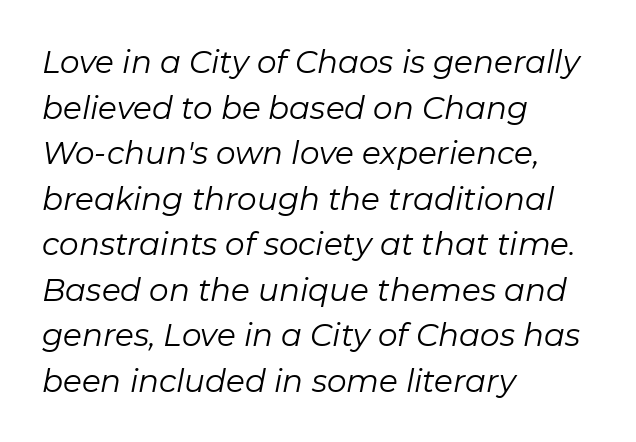
The image shows 31 px regular-weight type, italic (leaning right); set left-aligned, normal line spacing (1.47x), normal letter spacing, not underlined; low stroke contrast and a medium x-height.
